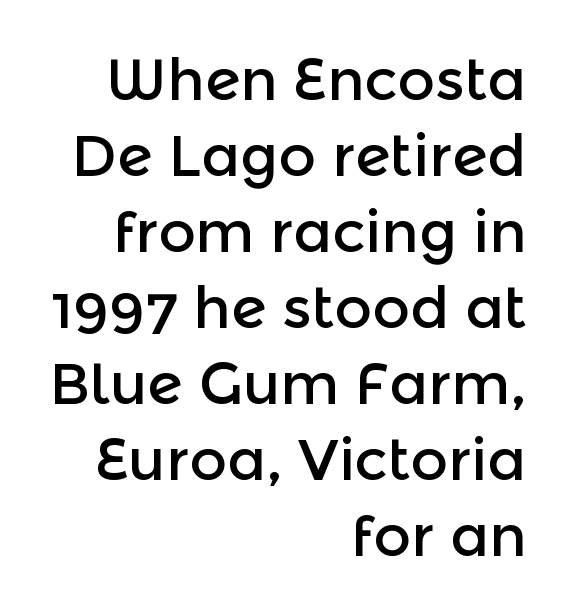
The image shows 58 px sans-serif type, upright; set right-aligned, normal line spacing (1.31x), normal letter spacing, not underlined; a medium x-height.
